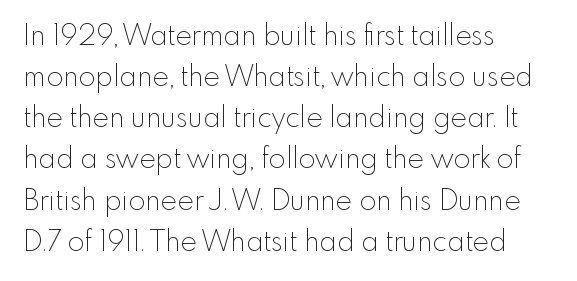
Q: Is the text bold? A: No.
Q: Is the text italic (slanted)? A: No, it is upright.
Q: Is the typeface a serif or a sans-serif typeface? A: Sans-serif.
Q: Is the text underlined? A: No.
Q: How is the paragraph aligned? A: Left-aligned.
Q: Is the spacing between letters normal or unusually wide? A: Normal.
Q: Is the spacing between lines tight, normal or loose? A: Normal.
Q: Width (condensed, normal, or wide)? A: Normal.
Q: x-height? A: Small.
Q: Monospaced? A: No.
